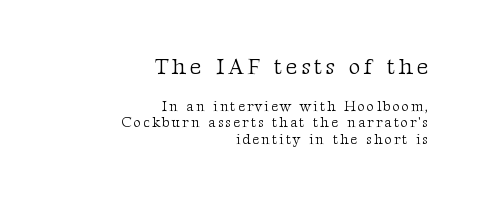
{"italic": "no", "bold": "no", "underline": "no", "align": "right", "line_spacing_ratio": 1.16, "larger_block": "first", "size_ratio": 1.64, "glyph_px": 23}
